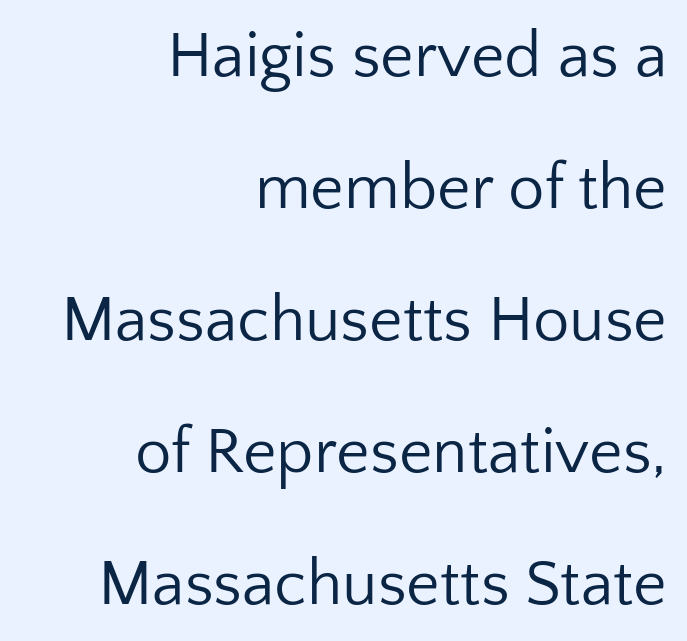
Q: Is the text bold? A: No.
Q: Is the text italic (slanted)? A: No, it is upright.
Q: Is the typeface a serif or a sans-serif typeface? A: Sans-serif.
Q: Is the text underlined? A: No.
Q: How is the paragraph aligned? A: Right-aligned.
Q: Is the spacing between letters normal or unusually wide? A: Normal.
Q: Is the spacing between lines tight, normal or loose? A: Loose.
Q: Width (condensed, normal, or wide)? A: Normal.
Q: Stroke contrast? A: Low.
Q: x-height? A: Medium.
Q: Monospaced? A: No.
